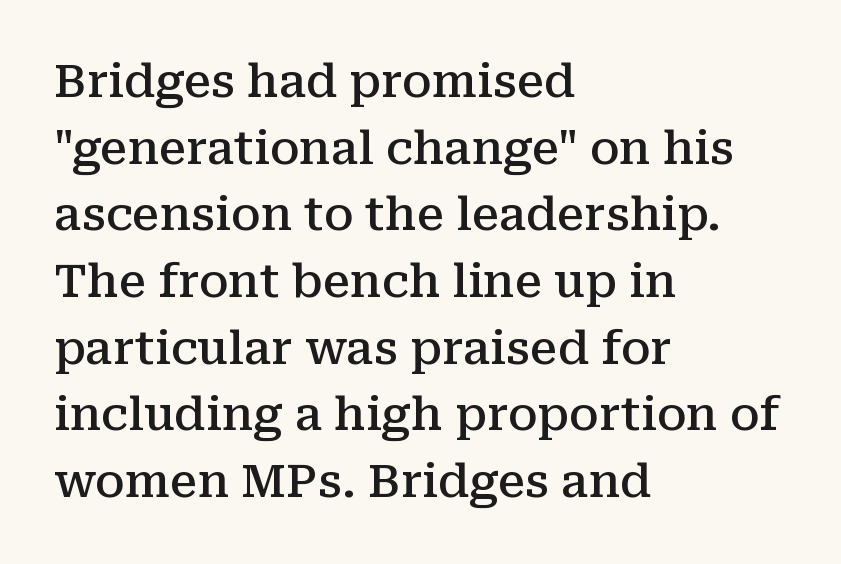
{"serif": "yes", "italic": "no", "bold": "semi", "weight": "semibold", "width": "normal", "stroke_contrast": "medium", "x_height": "medium", "monospaced": "no", "underline": "no", "align": "left", "line_spacing": "normal", "line_spacing_ratio": 1.45, "letter_spacing": "normal", "letter_spacing_em": 0.0, "glyph_px": 46}
